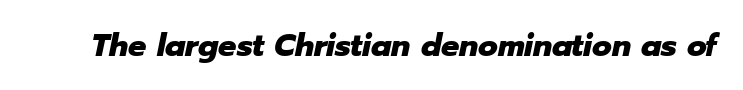
The image shows 32 px heavy type, italic (leaning right); set normal letter spacing, not underlined; low stroke contrast and a medium x-height.
